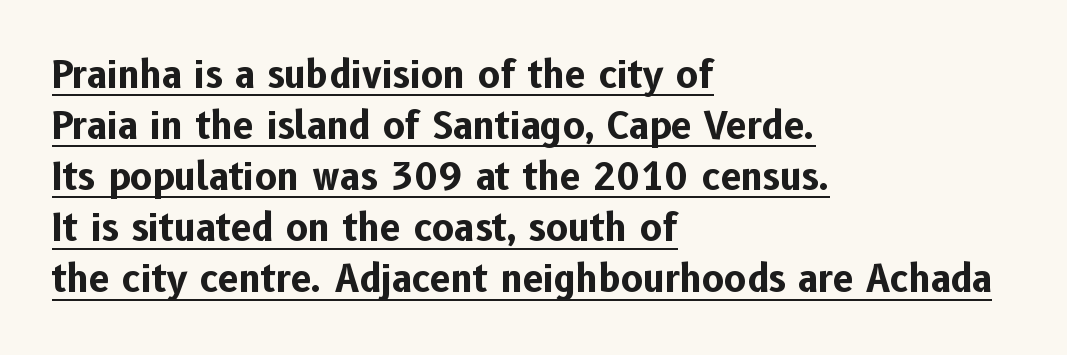
Q: Is the text bold? A: Yes.
Q: Is the text italic (slanted)? A: No, it is upright.
Q: Is the typeface a serif or a sans-serif typeface? A: Sans-serif.
Q: Is the text underlined? A: Yes.
Q: How is the paragraph aligned? A: Left-aligned.
Q: Is the spacing between letters normal or unusually wide? A: Normal.
Q: Is the spacing between lines tight, normal or loose? A: Normal.
Q: Width (condensed, normal, or wide)? A: Normal.
Q: Stroke contrast? A: Low.
Q: x-height? A: Medium.
Q: Monospaced? A: No.
